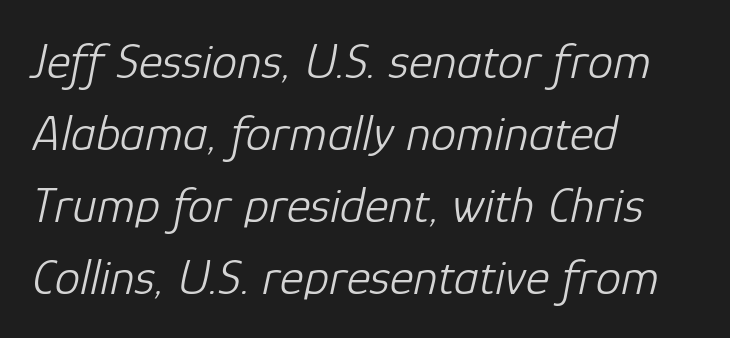
{"italic": "yes", "lean": "right", "slant_degrees": 12, "bold": "no", "weight": "light", "width": "normal", "stroke_contrast": "low", "x_height": "medium", "monospaced": "no", "underline": "no", "align": "left", "line_spacing": "normal", "line_spacing_ratio": 1.41, "letter_spacing": "normal", "letter_spacing_em": 0.0, "glyph_px": 51}
